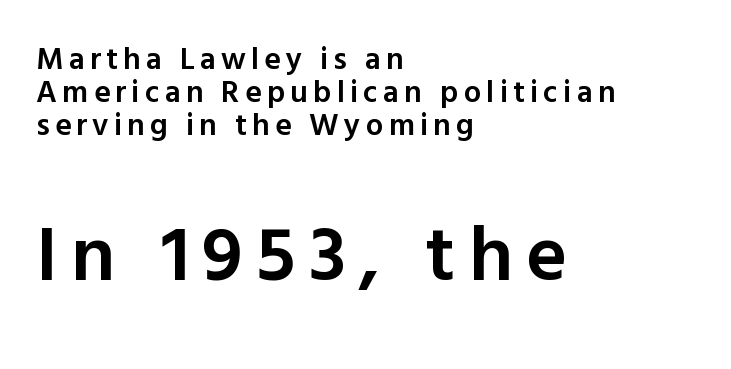
Note the varied advance widths — an 'i' is clearly narrower than an 'm'. What kind of face is this? One without serifs — a sans. The strokes are fattened partway — semibold, not bold. Scale increases going downward across the two blocks.
